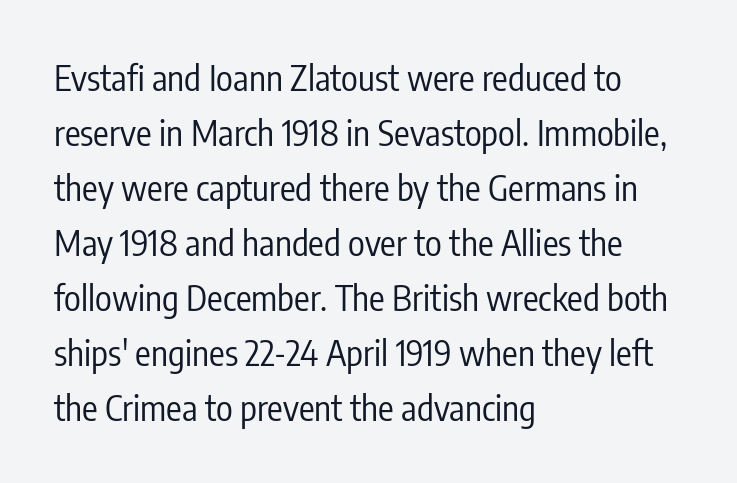
{"serif": "no", "italic": "no", "bold": "no", "weight": "regular", "width": "condensed", "stroke_contrast": "low", "x_height": "medium", "monospaced": "no", "underline": "no", "align": "left", "line_spacing": "normal", "line_spacing_ratio": 1.57, "letter_spacing": "normal", "letter_spacing_em": 0.0, "glyph_px": 35}
